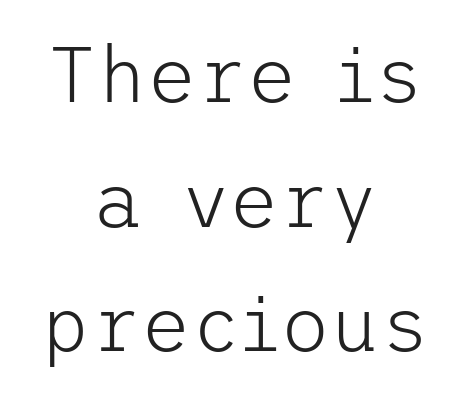
The image shows 77 px light sans-serif type, upright; set centered, normal line spacing (1.62x), normal letter spacing, not underlined; low stroke contrast and a medium x-height.
